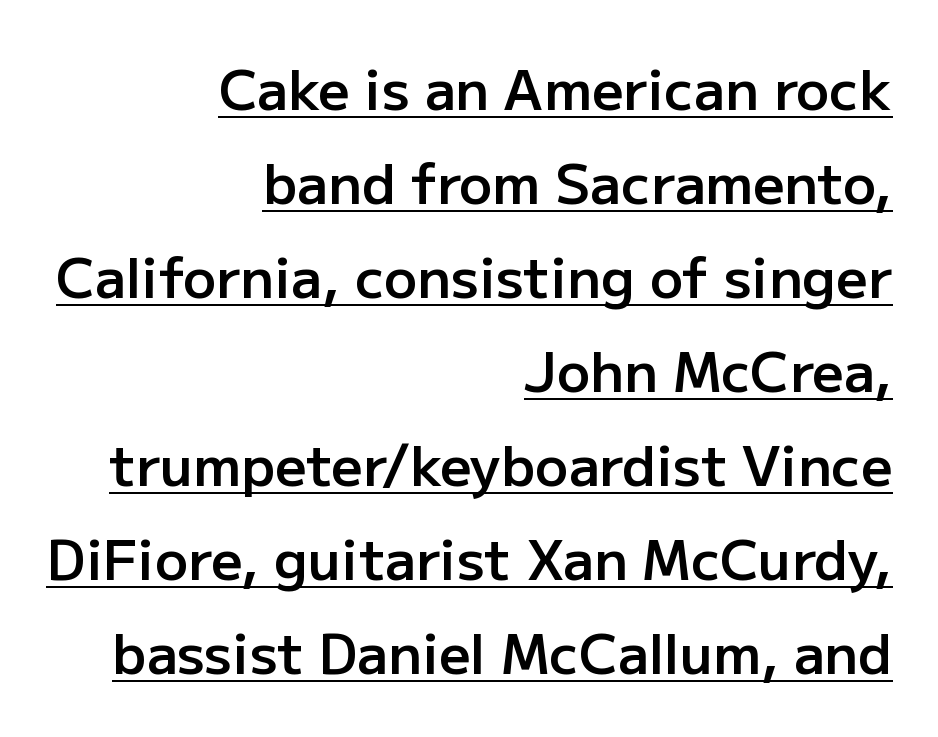
{"serif": "no", "italic": "no", "bold": "semi", "weight": "semibold", "width": "normal", "stroke_contrast": "low", "x_height": "medium", "monospaced": "no", "underline": "yes", "align": "right", "line_spacing_ratio": 1.71, "letter_spacing": "normal", "letter_spacing_em": 0.0, "glyph_px": 55}
